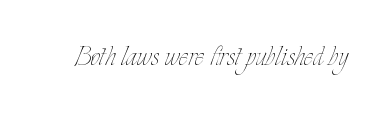
Q: Is the text bold? A: No.
Q: Is the text italic (slanted)? A: Yes.
Q: Is the text underlined? A: No.
Q: Is the spacing between letters normal or unusually wide? A: Normal.
Q: Width (condensed, normal, or wide)? A: Condensed.
Q: Stroke contrast? A: Low.
Q: x-height? A: Small.
Q: Monospaced? A: No.
